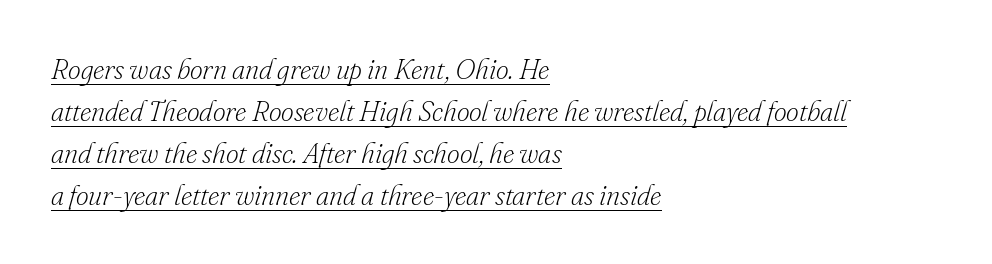
Q: Is the text bold? A: No.
Q: Is the text italic (slanted)? A: Yes, it leans right by about 16 degrees.
Q: Is the typeface a serif or a sans-serif typeface? A: Serif.
Q: Is the text underlined? A: Yes.
Q: How is the paragraph aligned? A: Left-aligned.
Q: Is the spacing between letters normal or unusually wide? A: Normal.
Q: Is the spacing between lines tight, normal or loose? A: Normal.
Q: Width (condensed, normal, or wide)? A: Normal.
Q: Stroke contrast? A: Low.
Q: x-height? A: Small.
Q: Monospaced? A: No.
